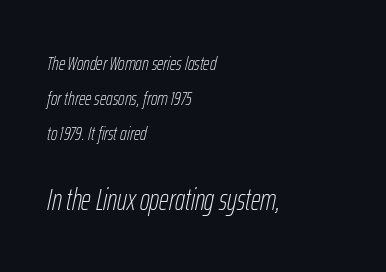
Q: Is the text bold? A: No.
Q: Is the text italic (slanted)? A: Yes, it leans right by about 12 degrees.
Q: Is the text underlined? A: No.
Q: How is the paragraph aligned? A: Left-aligned.
Q: Is the spacing between letters normal or unusually wide? A: Normal.
Q: Which block of text is set in a larger size, the first (top) or the second (bottom)? A: The second (bottom) one.
Q: Width (condensed, normal, or wide)? A: Condensed.
Q: Stroke contrast? A: Low.
Q: x-height? A: Medium.
Q: Monospaced? A: No.
